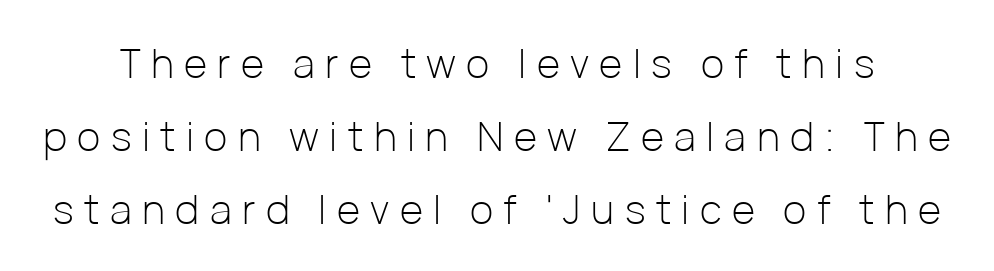
{"serif": "no", "italic": "no", "bold": "no", "weight": "light", "width": "normal", "stroke_contrast": "low", "x_height": "medium", "monospaced": "no", "underline": "no", "line_spacing_ratio": 1.82, "letter_spacing": "wide", "letter_spacing_em": 0.26, "glyph_px": 40}
